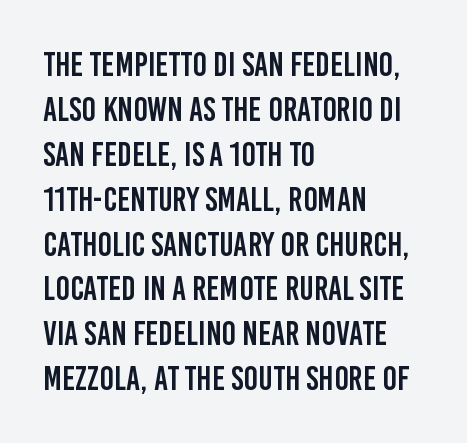
Reading down the column, the eye jumps a familiar distance to each next line. This is sans-serif lettering, the kind often seen on screens and signage. Line beginnings align vertically; line endings do not. Each word holds together tightly as a unit, with standard inter-letter gaps. Looks like regular typesetting: each glyph gets only the width it needs. The glyphs are unaccompanied by any horizontal stroke below them.
